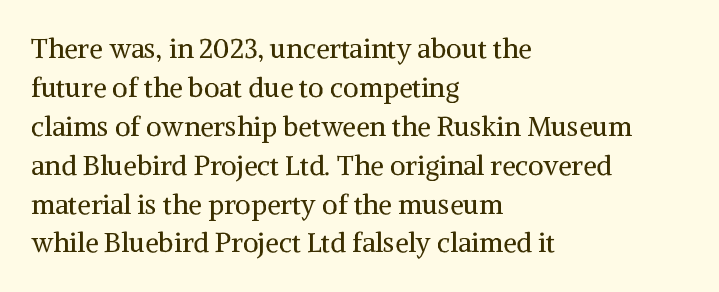
Q: Is the text bold? A: No.
Q: Is the text italic (slanted)? A: No, it is upright.
Q: Is the text underlined? A: No.
Q: How is the paragraph aligned? A: Left-aligned.
Q: Is the spacing between letters normal or unusually wide? A: Normal.
Q: Is the spacing between lines tight, normal or loose? A: Normal.
